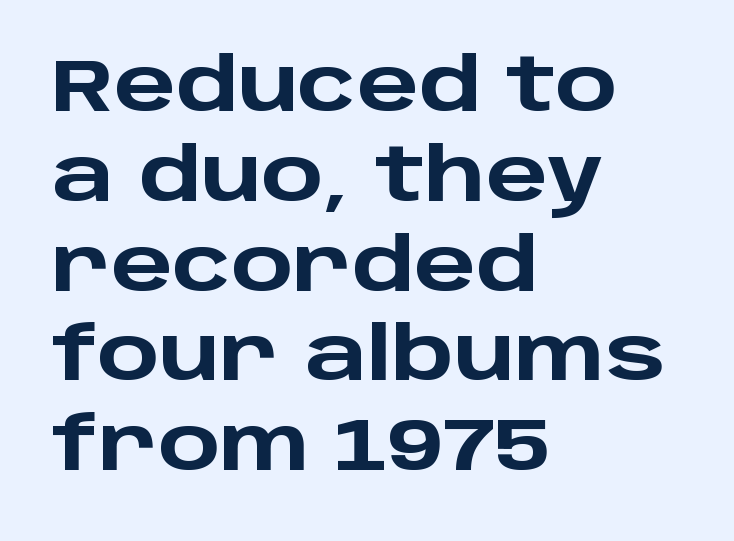
The strokes are fattened all the way to bold. The horizontal fit of the characters is conventional and even. Designer's note — italics off, roman on. In CSS terms this would be text-align: left. The area under the type is left untouched. Character widths vary here, with narrow letters taking less room than wide ones.
